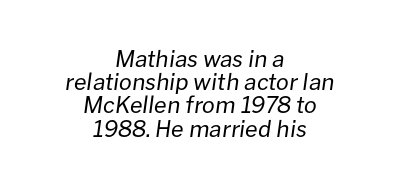
Q: Is the text bold? A: No.
Q: Is the text italic (slanted)? A: Yes, it leans right by about 8 degrees.
Q: Is the text underlined? A: No.
Q: How is the paragraph aligned? A: Centered.
Q: Is the spacing between letters normal or unusually wide? A: Normal.
Q: Is the spacing between lines tight, normal or loose? A: Tight.
